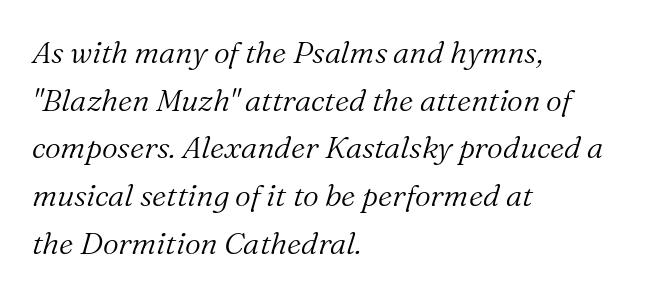
Q: Is the text bold? A: No.
Q: Is the text italic (slanted)? A: Yes, it leans right by about 16 degrees.
Q: Is the typeface a serif or a sans-serif typeface? A: Serif.
Q: Is the text underlined? A: No.
Q: How is the paragraph aligned? A: Left-aligned.
Q: Is the spacing between letters normal or unusually wide? A: Normal.
Q: Is the spacing between lines tight, normal or loose? A: Normal.
Q: Width (condensed, normal, or wide)? A: Normal.
Q: Stroke contrast? A: Medium.
Q: x-height? A: Medium.
Q: Monospaced? A: No.
